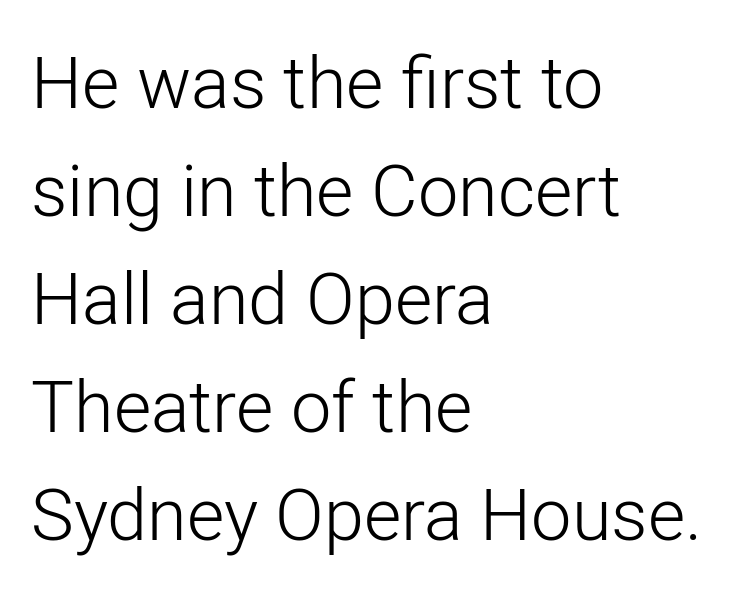
The image shows 72 px light sans-serif type, upright; set left-aligned, normal line spacing (1.5x), normal letter spacing, not underlined; low stroke contrast and a medium x-height.
